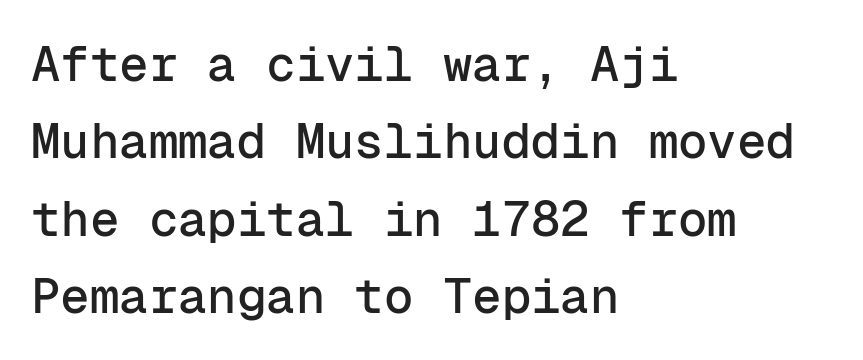
Fixed-width glyphs throughout — classic coding-font behaviour. Letters rest on an invisible, unmarked baseline. Visually the block forms a straight wall on the left and a jagged coastline on the right. Glyph-to-glyph distance matches everyday printed text. Serif or sans? Sans — the stroke terminals are bare.
